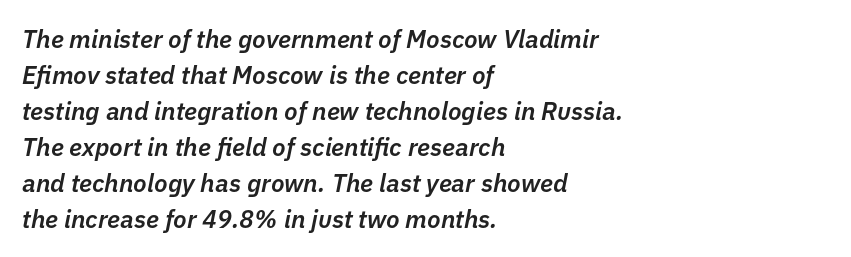
Observe the lean: these are italic letterforms. Its strokes are somewhat broadened, the hallmark of semibold type. Lines of text with bare space underneath. The lines in this sample share a left origin and differ only in where they stop.
